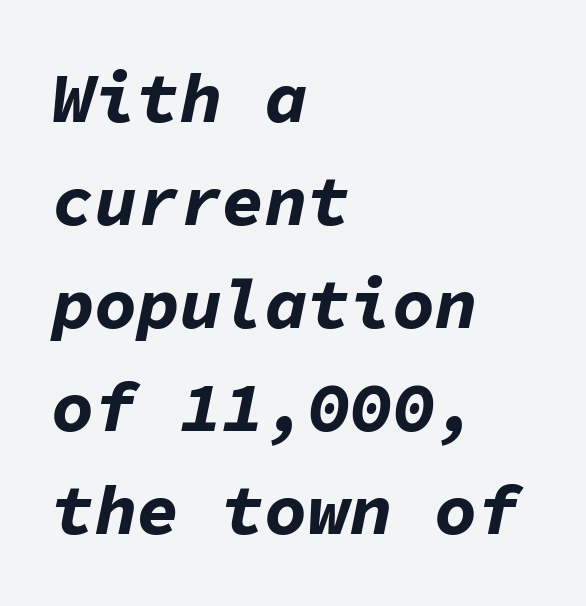
The image shows 71 px bold type, italic (leaning right), monospaced; set left-aligned, normal line spacing (1.45x), normal letter spacing, not underlined; low stroke contrast and a medium x-height.
